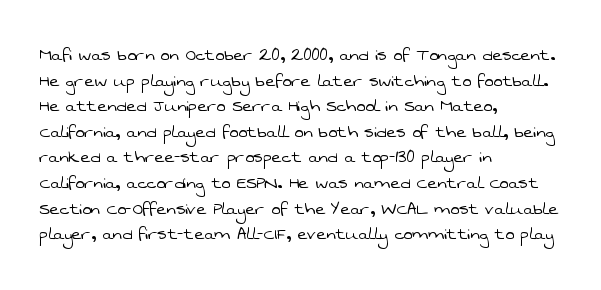
{"bold": "no", "underline": "no", "align": "left", "line_spacing_ratio": 1.22, "letter_spacing": "normal", "letter_spacing_em": 0.0, "glyph_px": 21}
